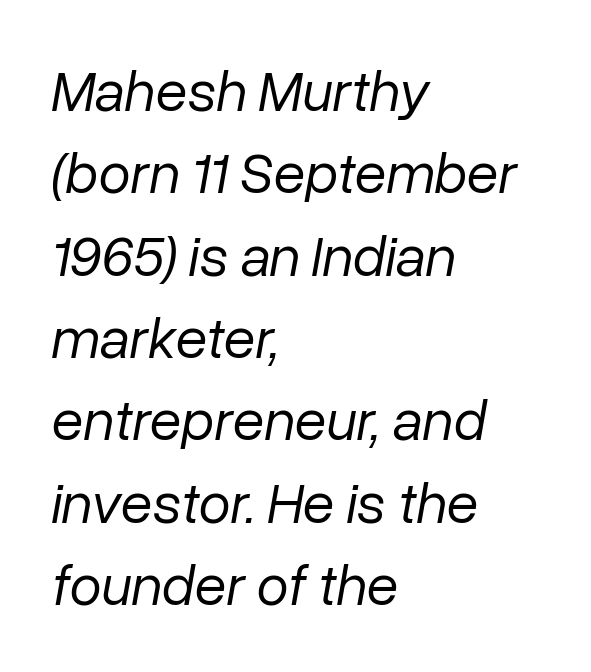
{"italic": "yes", "lean": "right", "slant_degrees": 10, "bold": "no", "weight": "regular", "width": "normal", "stroke_contrast": "low", "x_height": "medium", "monospaced": "no", "underline": "no", "align": "left", "line_spacing": "normal", "line_spacing_ratio": 1.42, "letter_spacing": "normal", "letter_spacing_em": 0.0, "glyph_px": 58}
